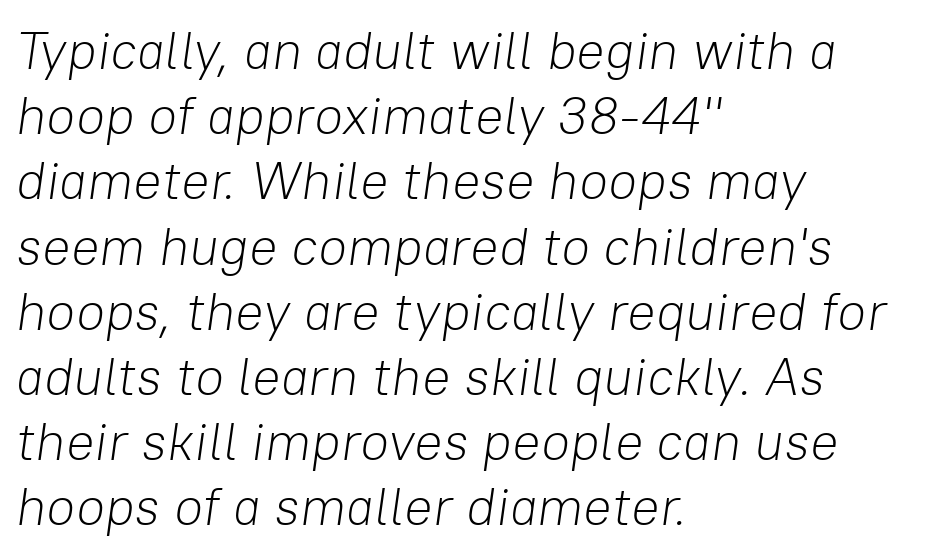
{"italic": "yes", "lean": "right", "slant_degrees": 8, "bold": "no", "weight": "light", "width": "normal", "stroke_contrast": "low", "x_height": "medium", "monospaced": "no", "underline": "no", "align": "left", "line_spacing_ratio": 1.23, "letter_spacing": "normal", "letter_spacing_em": 0.0, "glyph_px": 53}
